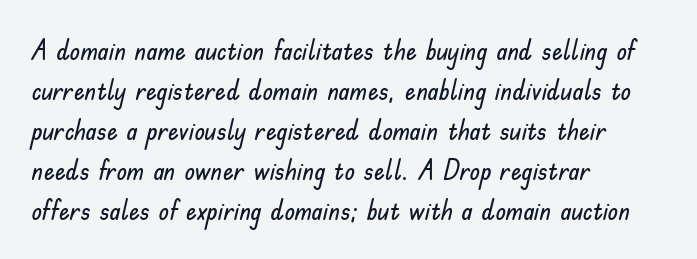
{"underline": "no", "align": "left", "line_spacing": "normal", "line_spacing_ratio": 1.48, "letter_spacing": "normal", "letter_spacing_em": 0.0, "glyph_px": 27}
